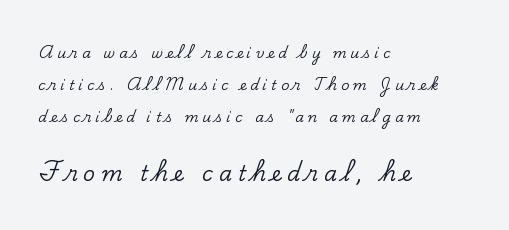
The lines in this sample share a left origin and differ only in where they stop. Each word looks stretched out because of the extra space between its letters. Airy leading. The specimen omits any rule beneath the text block's lines. Larger block? The one below; the one above is distinctly smaller.
